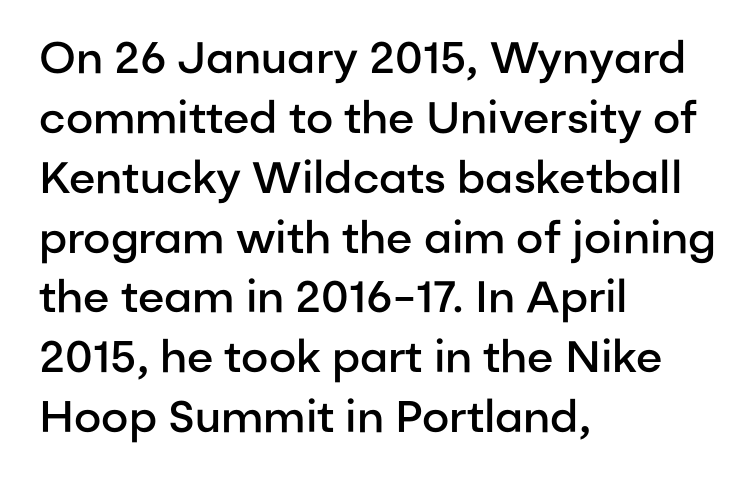
Q: Is the text bold? A: Semi-bold.
Q: Is the text italic (slanted)? A: No, it is upright.
Q: Is the typeface a serif or a sans-serif typeface? A: Sans-serif.
Q: Is the text underlined? A: No.
Q: How is the paragraph aligned? A: Left-aligned.
Q: Is the spacing between letters normal or unusually wide? A: Normal.
Q: Is the spacing between lines tight, normal or loose? A: Normal.
Q: Width (condensed, normal, or wide)? A: Normal.
Q: Stroke contrast? A: Low.
Q: x-height? A: Medium.
Q: Monospaced? A: No.
